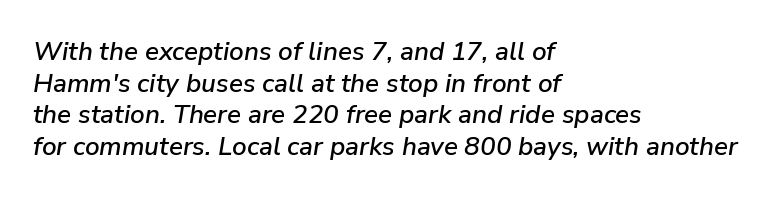
The image shows 26 px text type, italic (leaning right); set left-aligned, line spacing 1.22x, normal letter spacing, not underlined.
